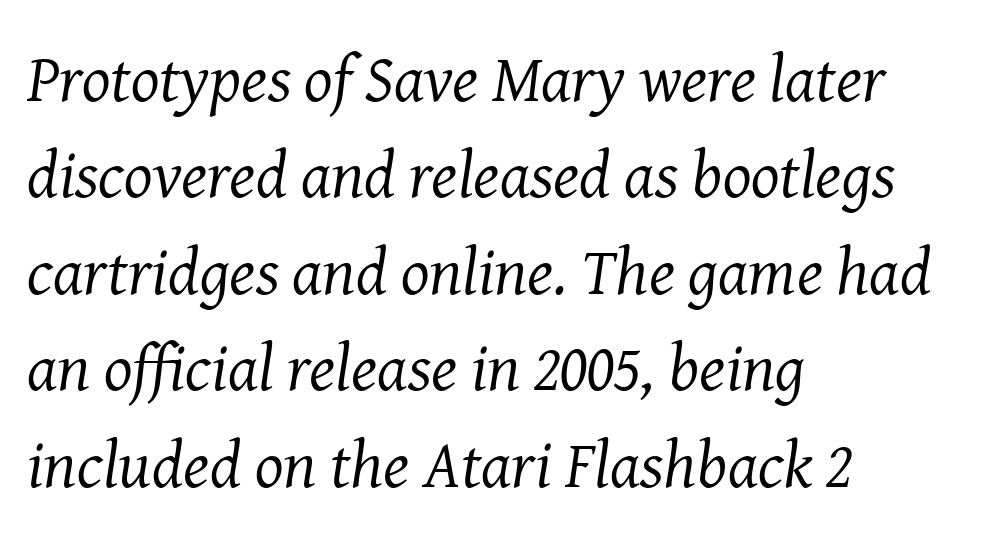
The image shows 67 px regular-weight serif type, italic (leaning right); set left-aligned, normal line spacing (1.44x), normal letter spacing, not underlined; medium stroke contrast and a medium x-height.
